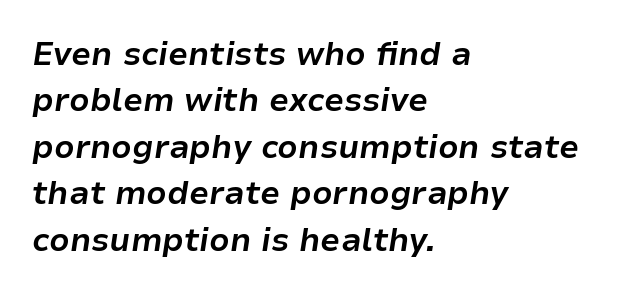
The image shows 32 px bold type, italic (leaning right); set left-aligned, normal line spacing (1.45x), normal letter spacing, not underlined; low stroke contrast and a medium x-height.
